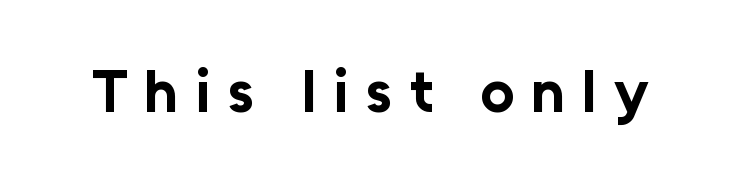
The words here are not underlined. The specimen reads as upright at a glance. Typesetter's note: full bold, strokes at maximum text heaviness. These lines are rendered in a variable-pitch font. No feet cap the strokes, marking this as sans-serif type. Observe the wide spacing: letters keep a clear distance from each other.
